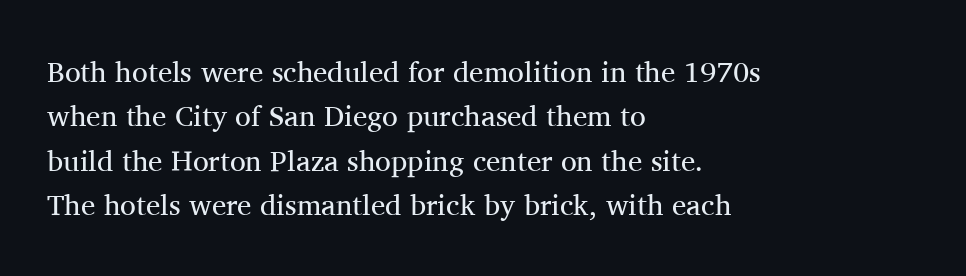
{"serif": "yes", "italic": "no", "bold": "no", "weight": "regular", "width": "normal", "stroke_contrast": "medium", "x_height": "medium", "monospaced": "no", "underline": "no", "align": "left", "line_spacing": "normal", "line_spacing_ratio": 1.53, "letter_spacing": "normal", "letter_spacing_em": 0.0, "glyph_px": 29}
